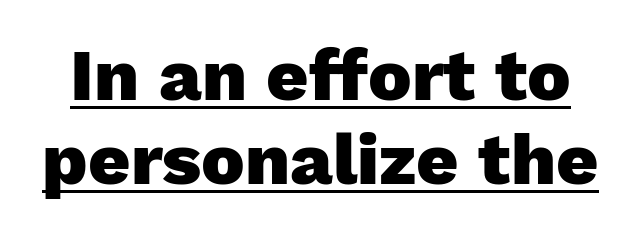
Q: Is the text bold? A: Yes.
Q: Is the text italic (slanted)? A: No, it is upright.
Q: Is the typeface a serif or a sans-serif typeface? A: Sans-serif.
Q: Is the text underlined? A: Yes.
Q: Is the spacing between letters normal or unusually wide? A: Normal.
Q: Is the spacing between lines tight, normal or loose? A: Tight.
Q: Width (condensed, normal, or wide)? A: Normal.
Q: Stroke contrast? A: Low.
Q: x-height? A: Medium.
Q: Monospaced? A: No.
